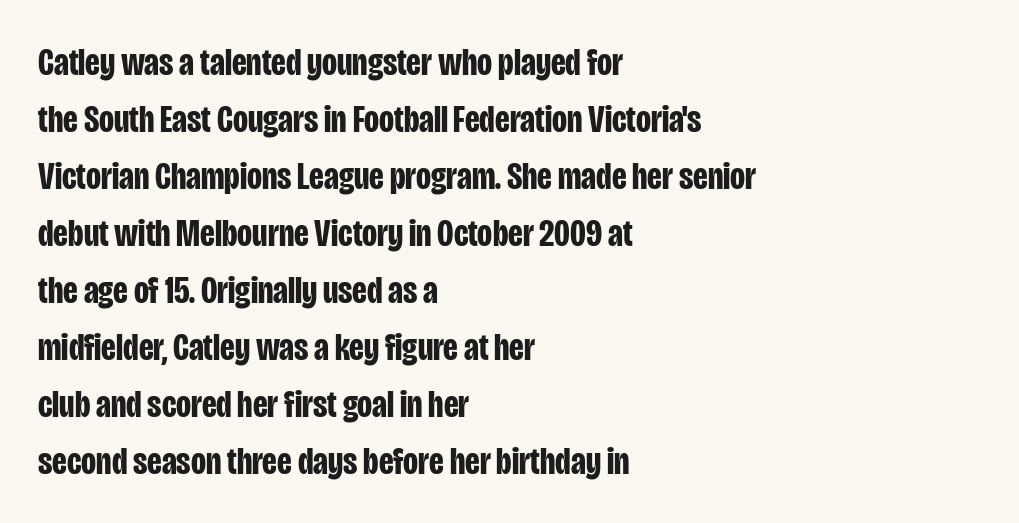
The image shows 39 px bold, condensed sans-serif type, upright; set left-aligned, normal line spacing (1.46x), normal letter spacing, not underlined; low stroke contrast and a large x-height.
